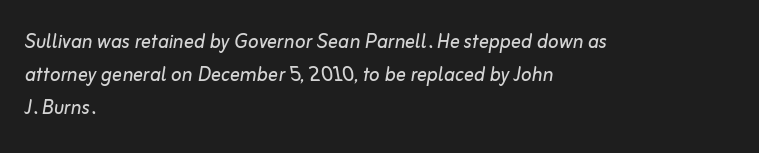
Stroke thickness stays within the range of a standard reading face or lighter. Does the leading feel generous? No, just average. The letters are slanted; this is an italic face. The rag falls on the right side of this text block. Inter-character spacing is left at the font's built-in metrics. Only glyphs here, with clear space below each row.
